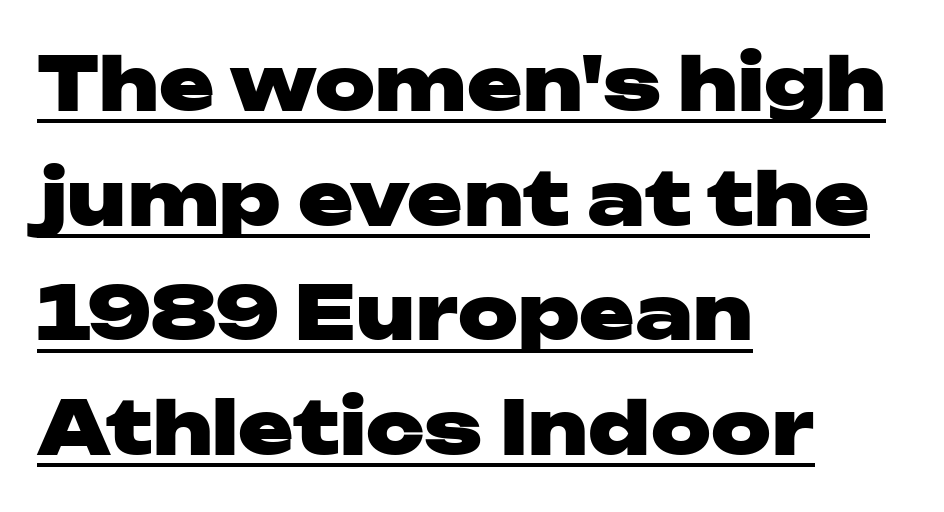
{"serif": "no", "italic": "no", "bold": "yes", "weight": "heavy", "width": "wide", "stroke_contrast": "low", "x_height": "medium", "monospaced": "no", "underline": "yes", "align": "left", "line_spacing": "normal", "line_spacing_ratio": 1.55, "letter_spacing": "normal", "letter_spacing_em": 0.0, "glyph_px": 74}
